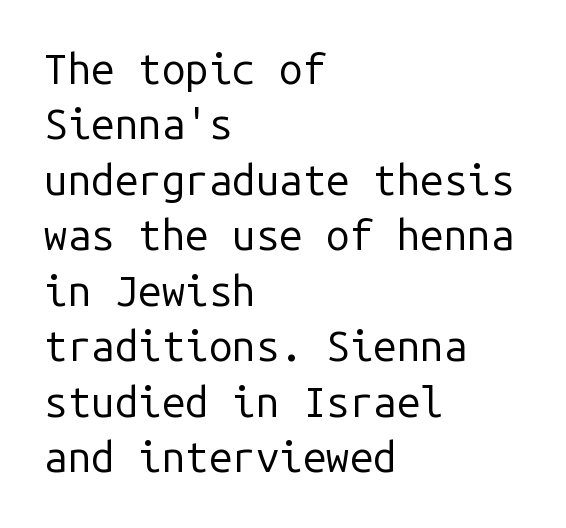
The image shows 42 px regular-weight sans-serif type, upright, monospaced; set left-aligned, normal line spacing (1.32x), normal letter spacing, not underlined; low stroke contrast and a medium x-height.
